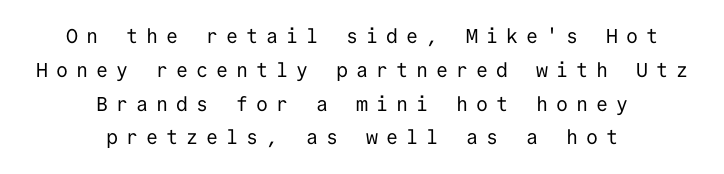
Q: Is the text bold? A: No.
Q: Is the text italic (slanted)? A: No, it is upright.
Q: Is the text underlined? A: No.
Q: How is the paragraph aligned? A: Centered.
Q: Is the spacing between letters normal or unusually wide? A: Unusually wide.
Q: Is the spacing between lines tight, normal or loose? A: Normal.
